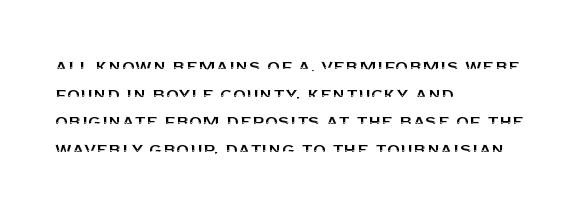
Q: Is the text italic (slanted)? A: No, it is upright.
Q: Is the text underlined? A: No.
Q: How is the paragraph aligned? A: Left-aligned.
Q: Is the spacing between letters normal or unusually wide? A: Normal.
Q: Is the spacing between lines tight, normal or loose? A: Normal.
